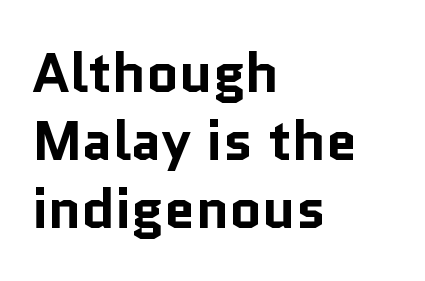
The lettering holds an erect, upright posture throughout. The rendering uses natural spacing where letterforms have individual widths. A dark, heavy texture on the line: the type is bold. This rendering features lettering with no underline. If you drew a ruler down the left edge, every line would touch it.
